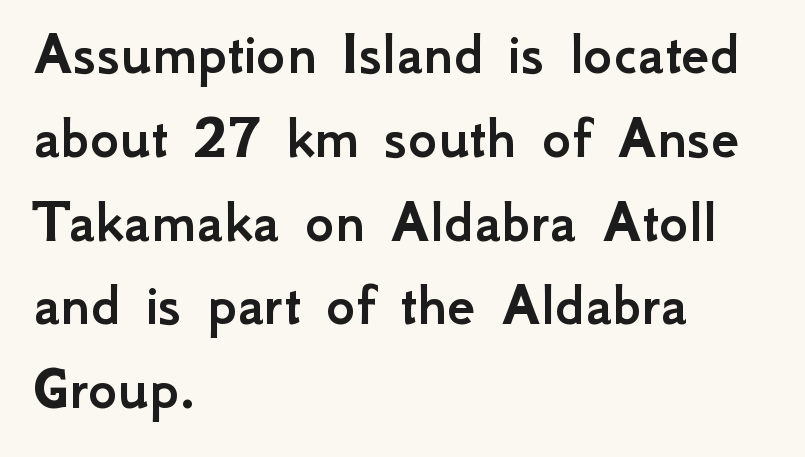
Q: Is the text italic (slanted)? A: No, it is upright.
Q: Is the typeface a serif or a sans-serif typeface? A: Sans-serif.
Q: Is the text underlined? A: No.
Q: How is the paragraph aligned? A: Left-aligned.
Q: Is the spacing between letters normal or unusually wide? A: Normal.
Q: Is the spacing between lines tight, normal or loose? A: Normal.
Q: Width (condensed, normal, or wide)? A: Normal.
Q: Stroke contrast? A: Low.
Q: x-height? A: Small.
Q: Monospaced? A: No.
